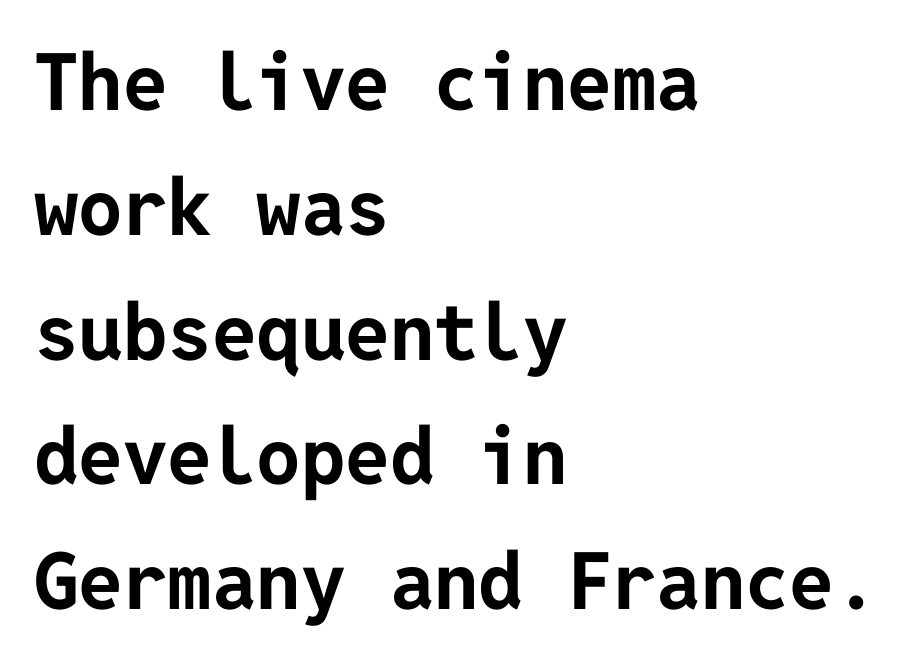
The rows are spaced the way most documents space them. Emphasis by weight is at full strength: bold. These lines are set flush left with a ragged right edge. Tracking here is standard; glyphs follow each other at the usual distance. Every character sits straight up, as roman type does.
